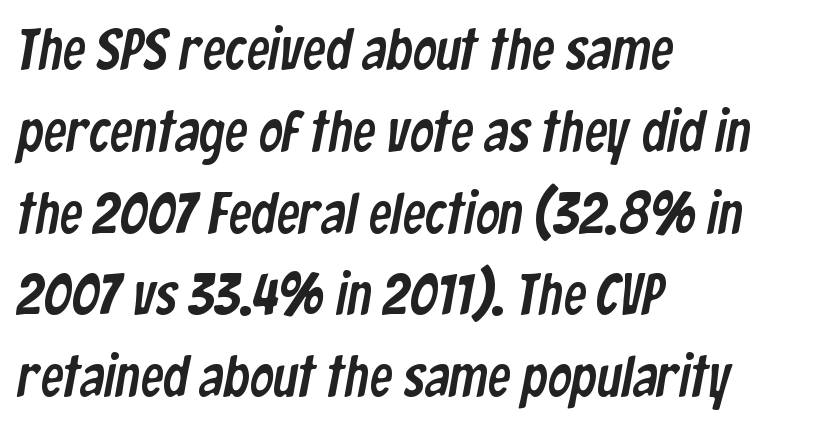
The rendering uses natural spacing where letterforms have individual widths. Regular leading. Does extra space separate the letters? No, they use regular spacing. Unmarked baselines from the first word to the last. The lines are quadded left. Does the type have serifs? No, each stem ends abruptly.
